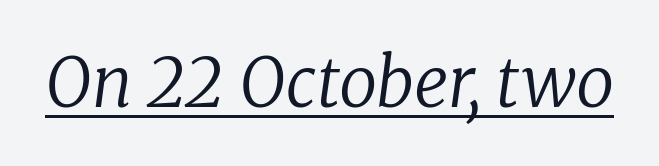
Q: Is the text bold? A: No.
Q: Is the text italic (slanted)? A: Yes, it leans right by about 8 degrees.
Q: Is the typeface a serif or a sans-serif typeface? A: Serif.
Q: Is the text underlined? A: Yes.
Q: Is the spacing between letters normal or unusually wide? A: Normal.
Q: Width (condensed, normal, or wide)? A: Normal.
Q: Stroke contrast? A: Low.
Q: x-height? A: Medium.
Q: Monospaced? A: No.
